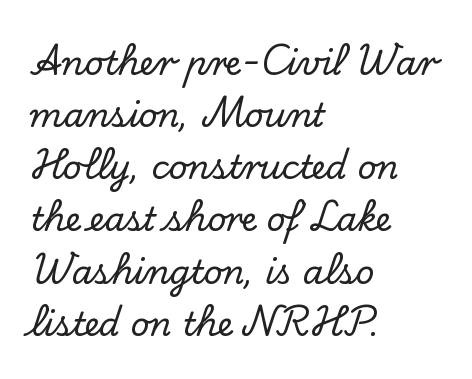
{"serif": "yes", "width": "normal", "stroke_contrast": "low", "x_height": "small", "monospaced": "no", "underline": "no", "align": "left", "line_spacing": "normal", "line_spacing_ratio": 1.58, "letter_spacing": "normal", "letter_spacing_em": 0.0, "glyph_px": 33}
